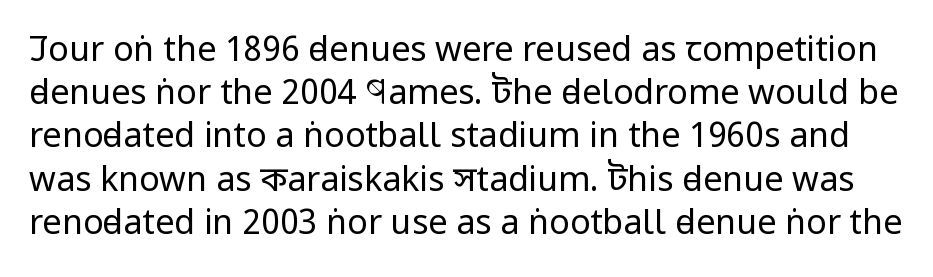
Q: Is the text bold? A: No.
Q: Is the text italic (slanted)? A: No, it is upright.
Q: Is the typeface a serif or a sans-serif typeface? A: Sans-serif.
Q: Is the text underlined? A: No.
Q: Is the spacing between letters normal or unusually wide? A: Normal.
Q: Is the spacing between lines tight, normal or loose? A: Normal.
Q: Width (condensed, normal, or wide)? A: Condensed.
Q: Stroke contrast? A: Low.
Q: x-height? A: Large.
Q: Monospaced? A: No.
